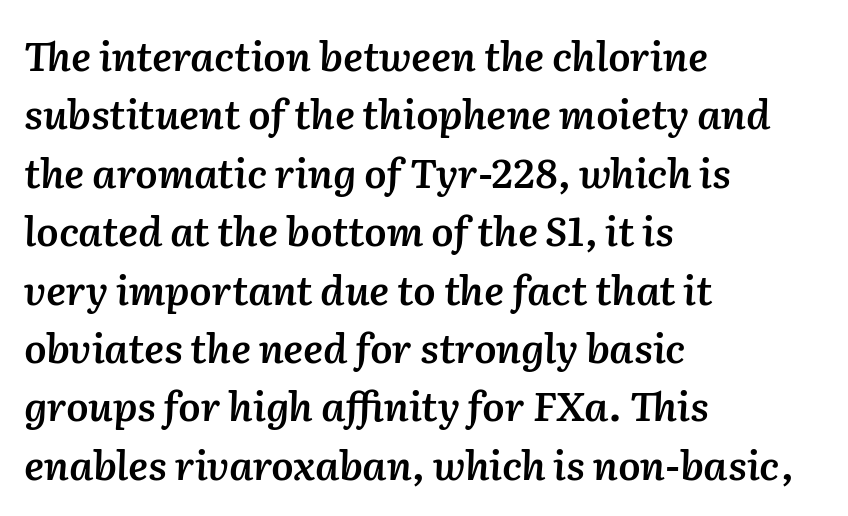
Q: Is the text bold? A: Semi-bold.
Q: Is the text italic (slanted)? A: Yes, it leans right by about 2 degrees.
Q: Is the text underlined? A: No.
Q: How is the paragraph aligned? A: Left-aligned.
Q: Is the spacing between letters normal or unusually wide? A: Normal.
Q: Is the spacing between lines tight, normal or loose? A: Normal.
Q: Width (condensed, normal, or wide)? A: Normal.
Q: Stroke contrast? A: Medium.
Q: x-height? A: Medium.
Q: Monospaced? A: No.
